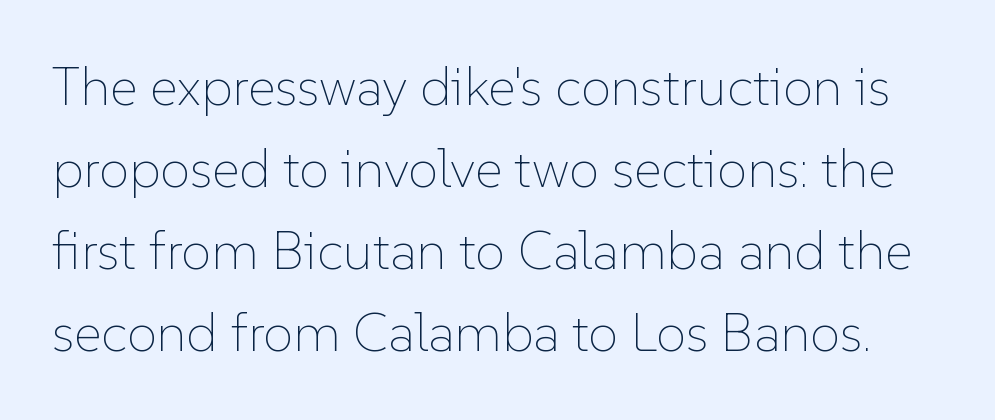
{"italic": "no", "bold": "no", "weight": "thin", "width": "normal", "stroke_contrast": "low", "x_height": "medium", "monospaced": "no", "underline": "no", "line_spacing": "normal", "line_spacing_ratio": 1.52, "letter_spacing": "normal", "letter_spacing_em": 0.0, "glyph_px": 54}
